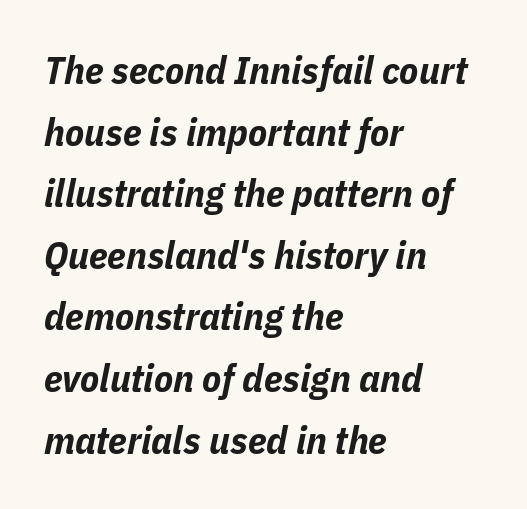
Q: Is the text bold? A: Yes.
Q: Is the text italic (slanted)? A: Yes, it leans right by about 11 degrees.
Q: Is the text underlined? A: No.
Q: How is the paragraph aligned? A: Left-aligned.
Q: Is the spacing between letters normal or unusually wide? A: Normal.
Q: Is the spacing between lines tight, normal or loose? A: Normal.
Q: Width (condensed, normal, or wide)? A: Condensed.
Q: Stroke contrast? A: Low.
Q: x-height? A: Medium.
Q: Monospaced? A: No.
